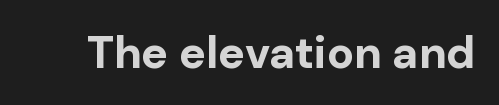
The image shows 45 px bold sans-serif type, upright; set normal letter spacing, not underlined; low stroke contrast and a medium x-height.
